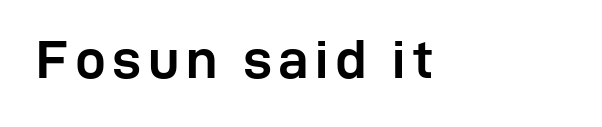
{"serif": "no", "italic": "no", "bold": "yes", "weight": "semibold", "width": "normal", "stroke_contrast": "low", "x_height": "medium", "monospaced": "no", "underline": "no", "glyph_px": 55}
